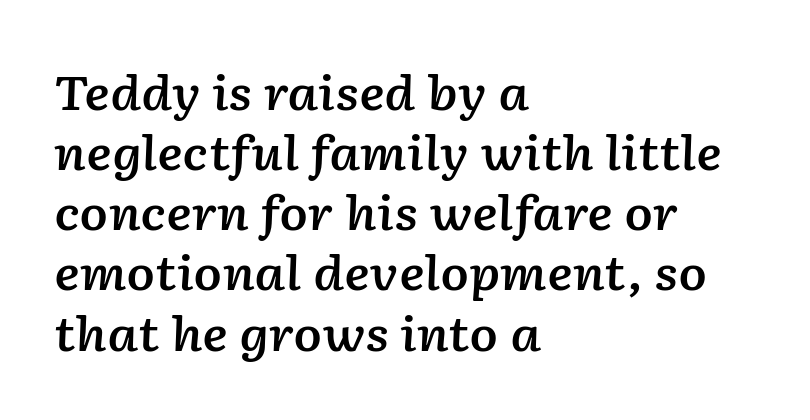
No word sits above an underline. There is no visible air inserted between adjacent glyphs. Slant detected: the letters are inclined. Each letter keeps its own natural width here, so spacing adapts to shape.
